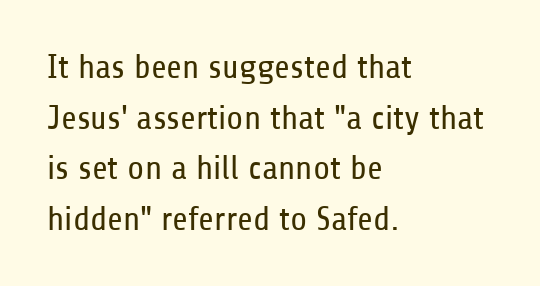
Does the leading feel generous? No, just average. No word sits above an underline. No feet cap the strokes, marking this as sans-serif type. The text block is weighted toward the left margin, trailing off unevenly rightward.
